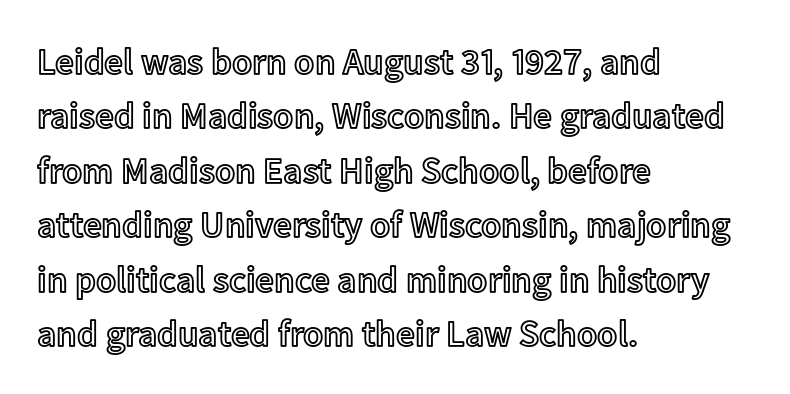
{"italic": "no", "width": "normal", "x_height": "medium", "monospaced": "no", "underline": "no", "align": "left", "line_spacing": "normal", "line_spacing_ratio": 1.47, "letter_spacing": "normal", "letter_spacing_em": 0.0, "glyph_px": 37}
